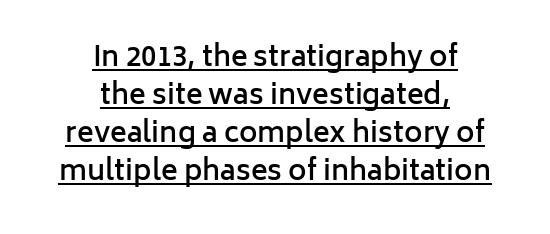
In terms of leading, this rendering sits right in the middle. The type family on display is of the sans-serif kind. You can tell it's not italic because the verticals are truly vertical. A typographer would call this underscored text.
